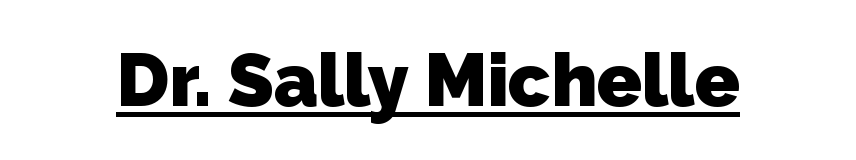
{"serif": "no", "bold": "yes", "weight": "heavy", "width": "normal", "stroke_contrast": "low", "x_height": "medium", "monospaced": "no", "underline": "yes", "letter_spacing": "normal", "letter_spacing_em": 0.0, "glyph_px": 74}
